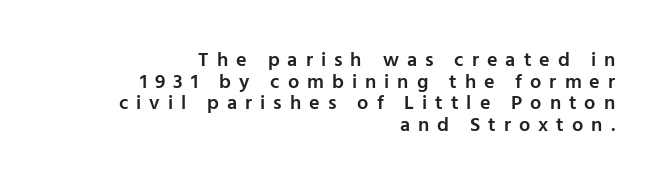
Heft: intermediate — a semibold. The face used here is rendered with a markedly widened letterfit. Ascenders rise straight up at ninety degrees. Alignment: flush right.
